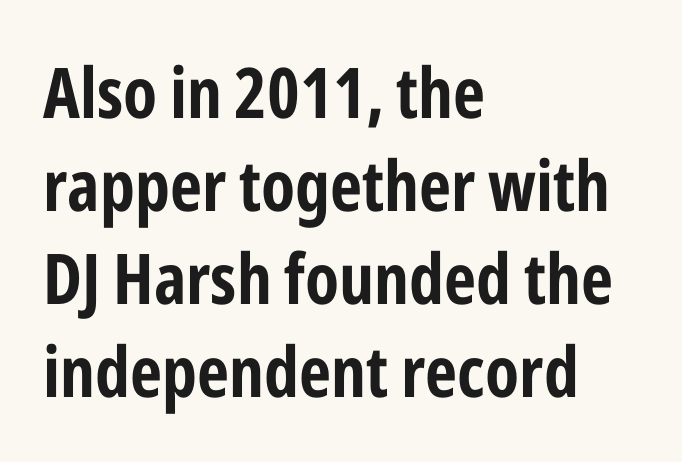
The image shows 70 px bold, condensed sans-serif type, upright; set left-aligned, normal line spacing (1.33x), normal letter spacing, not underlined; low stroke contrast and a medium x-height.
